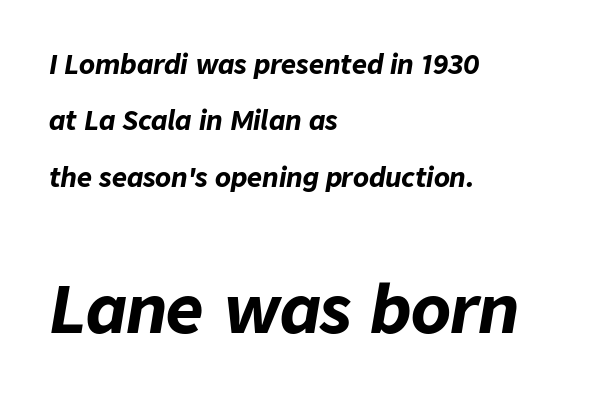
The image shows 65 px bold type, italic (leaning right); set left-aligned, loose line spacing (2.17x), normal letter spacing, not underlined; the second (bottom) block is 2.5x larger; low stroke contrast and a medium x-height.
